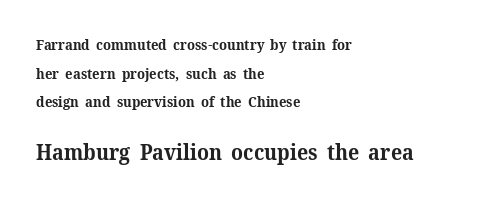
Q: Is the text bold? A: Yes.
Q: Is the text italic (slanted)? A: No, it is upright.
Q: Is the text underlined? A: No.
Q: How is the paragraph aligned? A: Left-aligned.
Q: Is the spacing between letters normal or unusually wide? A: Normal.
Q: Is the spacing between lines tight, normal or loose? A: Loose.
Q: Which block of text is set in a larger size, the first (top) or the second (bottom)? A: The second (bottom) one.
